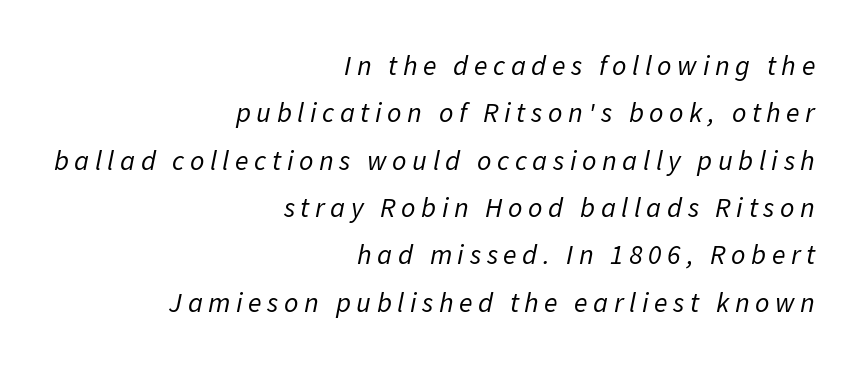
The paragraph has a hard right edge and a soft left edge. Normally led — the rows are evenly, conventionally spaced. Words float on clear page, feet unadorned. Note the varied advance widths — an 'i' is clearly narrower than an 'm'.
